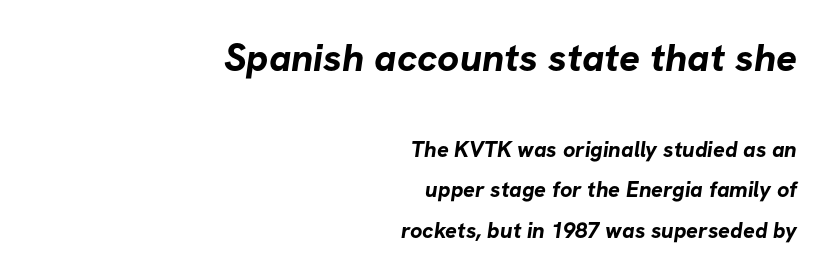
Q: Is the text bold? A: Yes.
Q: Is the typeface a serif or a sans-serif typeface? A: Sans-serif.
Q: Is the text underlined? A: No.
Q: How is the paragraph aligned? A: Right-aligned.
Q: Is the spacing between letters normal or unusually wide? A: Normal.
Q: Which block of text is set in a larger size, the first (top) or the second (bottom)? A: The first (top) one.
Q: Width (condensed, normal, or wide)? A: Normal.
Q: Stroke contrast? A: Low.
Q: x-height? A: Medium.
Q: Monospaced? A: No.
